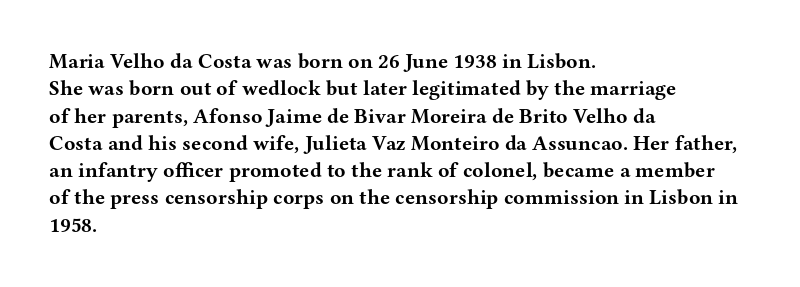
Q: Is the text bold? A: Yes.
Q: Is the text italic (slanted)? A: No, it is upright.
Q: Is the text underlined? A: No.
Q: How is the paragraph aligned? A: Left-aligned.
Q: Is the spacing between letters normal or unusually wide? A: Normal.
Q: Is the spacing between lines tight, normal or loose? A: Normal.
